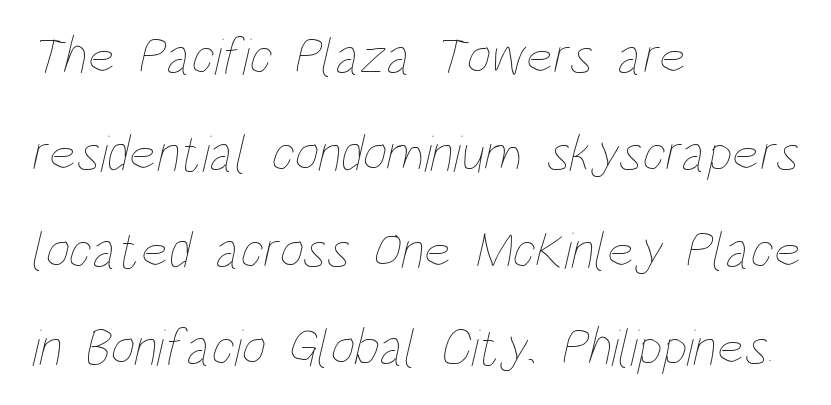
{"bold": "no", "weight": "thin", "width": "condensed", "stroke_contrast": "low", "x_height": "large", "monospaced": "no", "underline": "no", "align": "left", "line_spacing_ratio": 1.83, "letter_spacing": "normal", "letter_spacing_em": 0.0, "glyph_px": 53}
